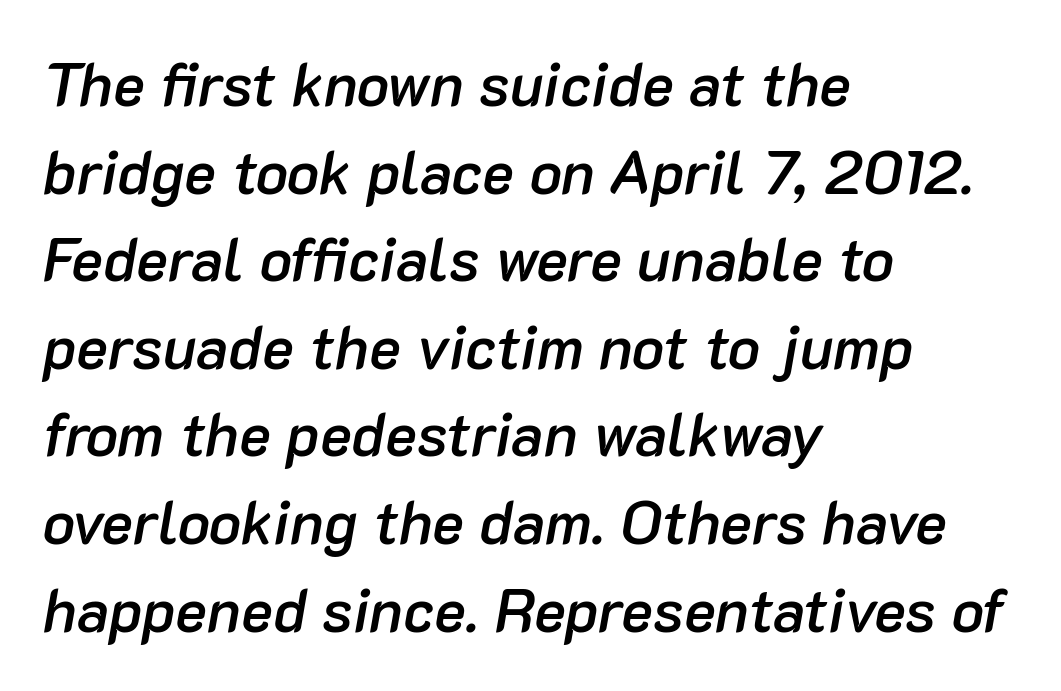
{"italic": "yes", "lean": "right", "slant_degrees": 10, "bold": "semi", "weight": "semibold", "width": "normal", "stroke_contrast": "low", "x_height": "medium", "monospaced": "no", "underline": "no", "align": "left", "line_spacing": "normal", "line_spacing_ratio": 1.46, "letter_spacing": "normal", "letter_spacing_em": 0.0, "glyph_px": 60}
